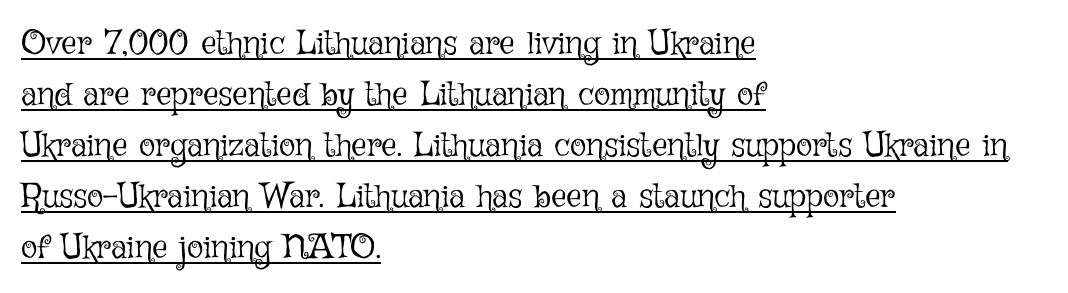
Q: Is the text bold? A: No.
Q: Is the text italic (slanted)? A: No, it is upright.
Q: Is the text underlined? A: Yes.
Q: How is the paragraph aligned? A: Left-aligned.
Q: Is the spacing between letters normal or unusually wide? A: Normal.
Q: Is the spacing between lines tight, normal or loose? A: Normal.
Q: Width (condensed, normal, or wide)? A: Normal.
Q: Stroke contrast? A: Low.
Q: x-height? A: Medium.
Q: Monospaced? A: No.
